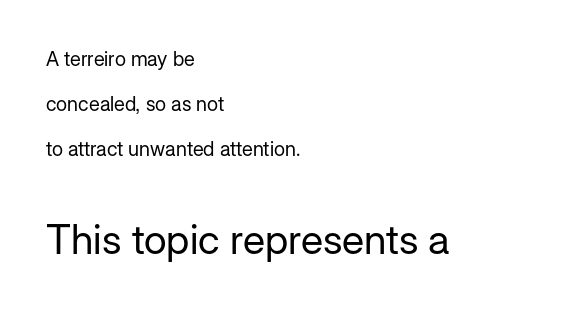
Of the two passages, the one underneath uses the larger point size. Counters stay open thanks to moderate or lighter strokes. Unmarked baselines from the first word to the last. Does the lettering tilt? It doesn't — this is upright. Casual observation: everything's shoved over to the left.
